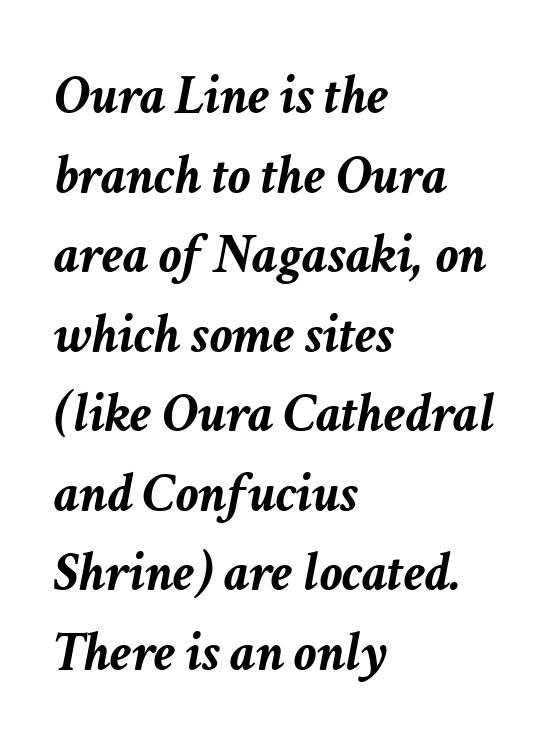
Q: Is the text bold? A: Yes.
Q: Is the text italic (slanted)? A: Yes, it leans right by about 11 degrees.
Q: Is the text underlined? A: No.
Q: How is the paragraph aligned? A: Left-aligned.
Q: Is the spacing between letters normal or unusually wide? A: Normal.
Q: Is the spacing between lines tight, normal or loose? A: Normal.
Q: Width (condensed, normal, or wide)? A: Normal.
Q: Stroke contrast? A: Low.
Q: x-height? A: Medium.
Q: Monospaced? A: No.
